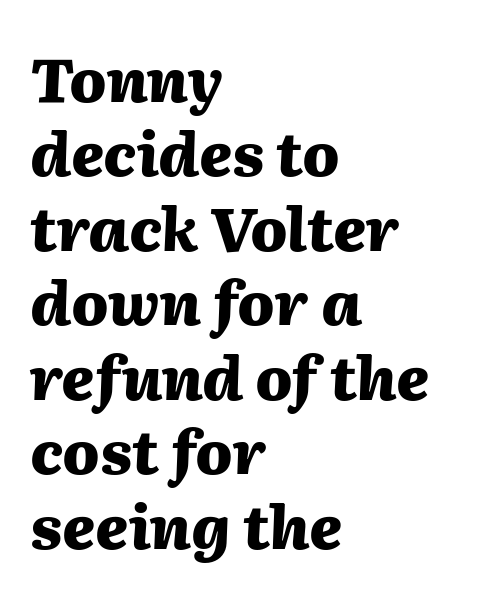
The image shows 61 px heavy type, italic (leaning right); set left-aligned, line spacing 1.22x, normal letter spacing, not underlined; medium stroke contrast and a medium x-height.
